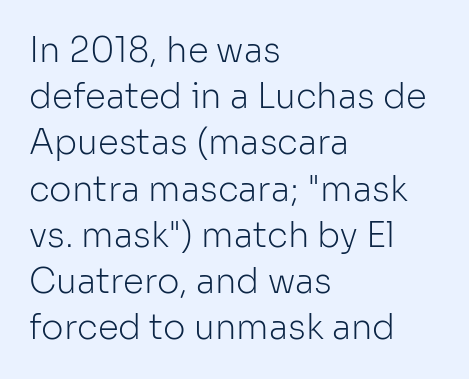
{"serif": "no", "italic": "no", "bold": "no", "weight": "light", "width": "normal", "stroke_contrast": "low", "x_height": "medium", "monospaced": "no", "underline": "no", "align": "left", "line_spacing": "normal", "line_spacing_ratio": 1.36, "letter_spacing": "normal", "letter_spacing_em": 0.0, "glyph_px": 34}
